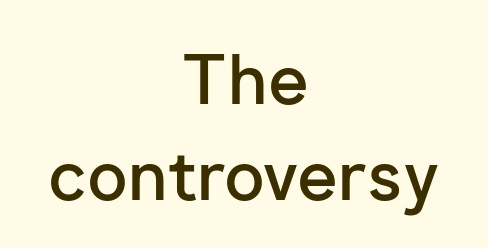
Q: Is the text bold? A: Semi-bold.
Q: Is the text italic (slanted)? A: No, it is upright.
Q: Is the typeface a serif or a sans-serif typeface? A: Sans-serif.
Q: Is the text underlined? A: No.
Q: How is the paragraph aligned? A: Centered.
Q: Is the spacing between letters normal or unusually wide? A: Normal.
Q: Is the spacing between lines tight, normal or loose? A: Normal.
Q: Width (condensed, normal, or wide)? A: Normal.
Q: Stroke contrast? A: Low.
Q: x-height? A: Medium.
Q: Monospaced? A: No.
